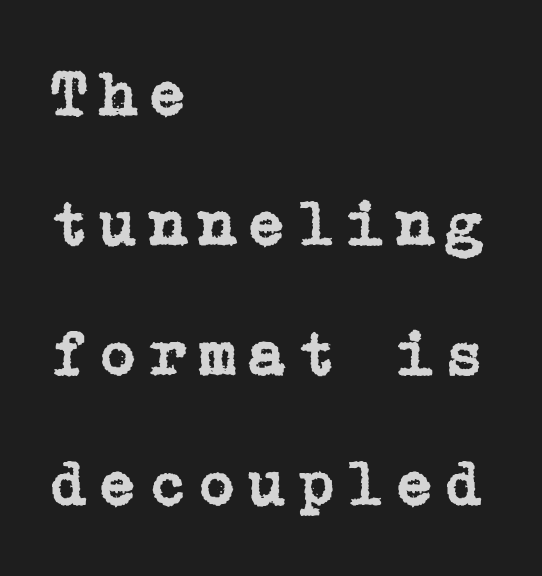
Baseline-to-baseline distance is far greater than the letter height. Old-style or modern, the face here clearly has serifs. Notice how the stems are strictly vertical — no italics here. The lines in this sample share a left origin and differ only in where they stop.
